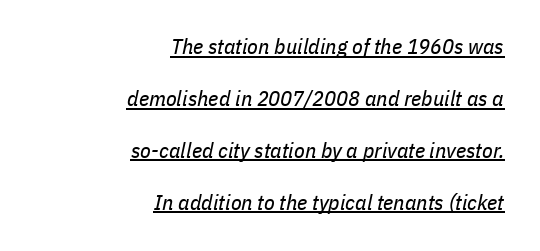
Teacher's note: observe the even right margin — that is flush-right alignment. A typesetter would call this zero additional tracking. The string is rendered with underlining switched on. Would a proofreader flag this as italicized? Yes. Reading down the column, the eye jumps a long way to each next line. A light-to-regular cut is what we see here.
